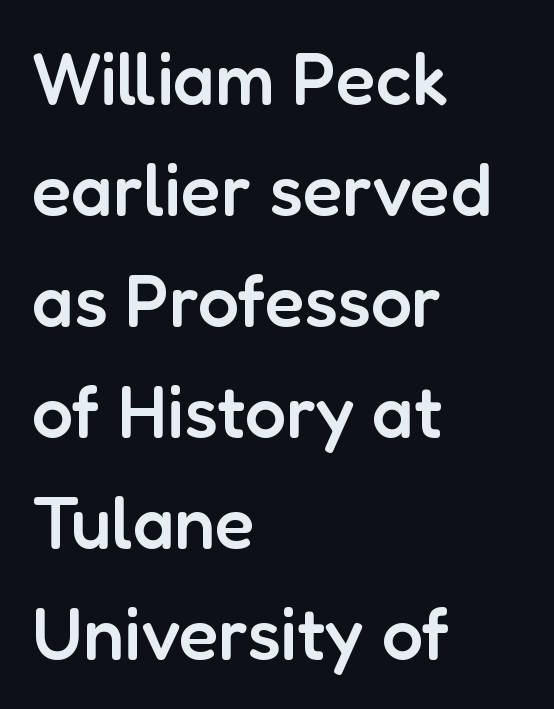
The image shows 73 px semibold sans-serif type, upright; set left-aligned, normal line spacing (1.52x), normal letter spacing, not underlined; low stroke contrast and a medium x-height.
